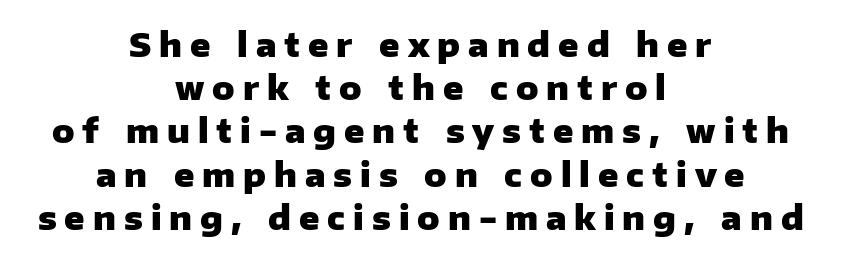
The image shows 33 px heavy sans-serif type, upright; set centered, normal line spacing (1.31x), unusually wide letter spacing (+0.24 em), not underlined; low stroke contrast and a medium x-height.
